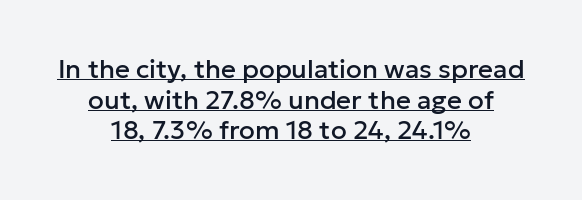
The image shows 26 px text type, upright; set centered, line spacing 1.18x, normal letter spacing, underlined.
